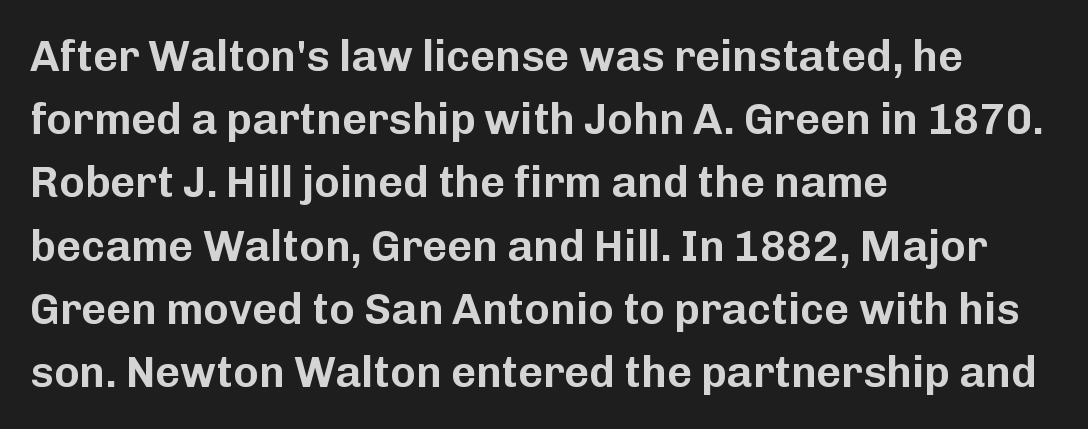
Character widths vary here, with narrow letters taking less room than wide ones. Just letters on the line, the space beneath them empty. Teacher's note: observe the even left margin — that is flush-left alignment. Type style note: lacks serifs. How would I describe the line gaps? Plain and ordinary.
